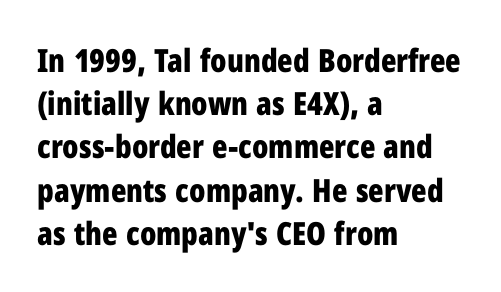
Q: Is the text bold? A: Yes.
Q: Is the text italic (slanted)? A: No, it is upright.
Q: Is the typeface a serif or a sans-serif typeface? A: Sans-serif.
Q: Is the text underlined? A: No.
Q: How is the paragraph aligned? A: Left-aligned.
Q: Is the spacing between letters normal or unusually wide? A: Normal.
Q: Is the spacing between lines tight, normal or loose? A: Normal.
Q: Width (condensed, normal, or wide)? A: Condensed.
Q: Stroke contrast? A: Low.
Q: x-height? A: Medium.
Q: Monospaced? A: No.
